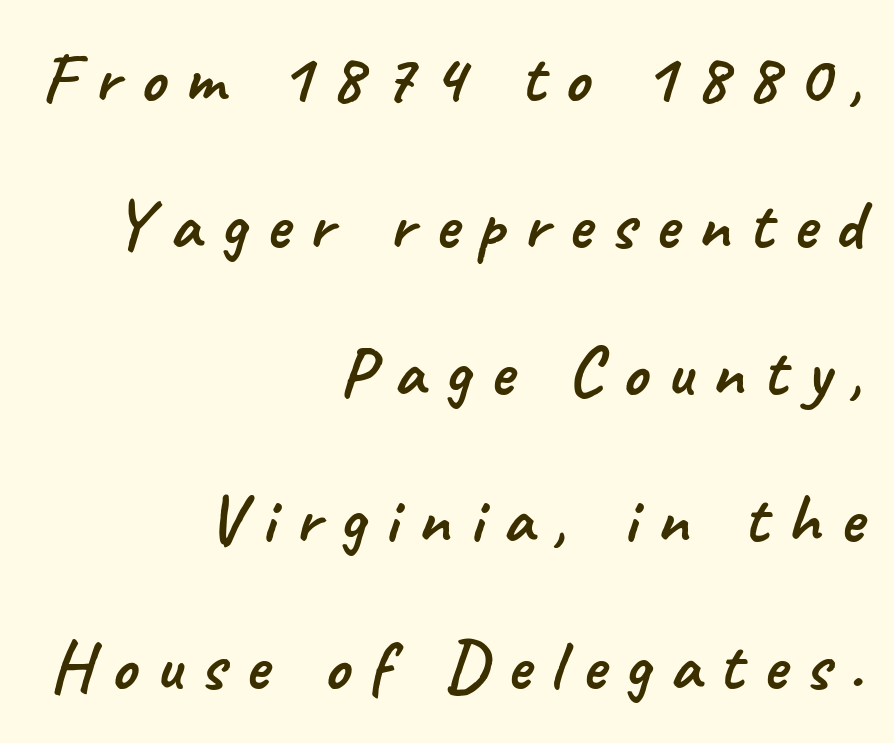
Every row of glyphs terminates at an identical x-position on the right. Short note: letters widely spaced. The font family rendered here belongs to the sans-serif group. Looks like regular typesetting: each glyph gets only the width it needs. Vertically, the passage feels expansive, rows floating well apart.
